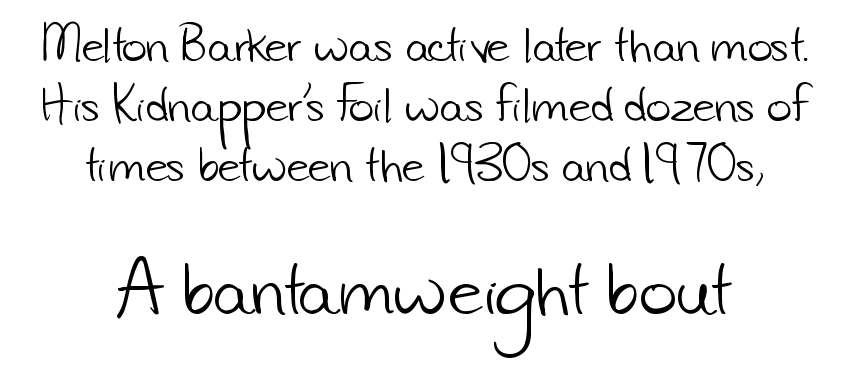
These two chunks differ in scale, with the bottom chunk taking the larger measure. Nope, no serifs anywhere on these letters. The gaps between neighbouring characters are ordinary and unremarkable. Weight: regular or lighter. Descenders hang freely into open space.
